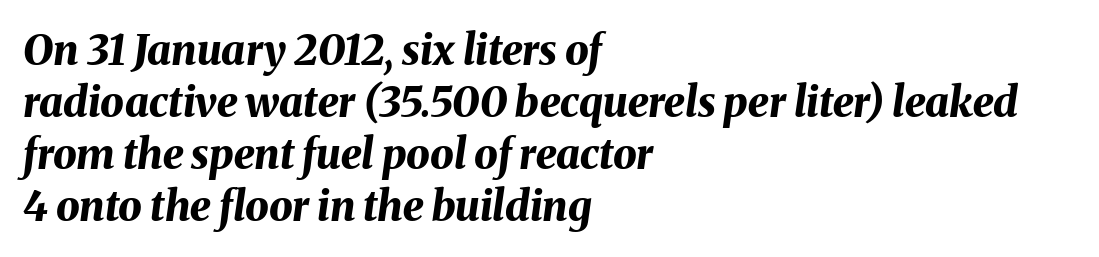
The image shows 42 px bold type, italic (leaning right); set left-aligned, line spacing 1.24x, normal letter spacing, not underlined; medium stroke contrast and a medium x-height.
